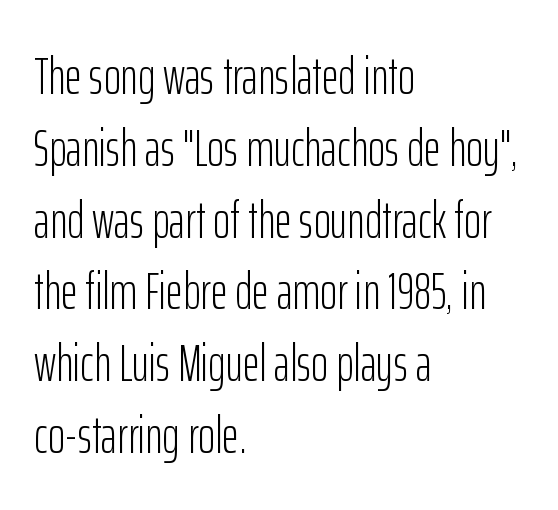
{"serif": "no", "italic": "no", "bold": "no", "weight": "light", "width": "condensed", "stroke_contrast": "low", "x_height": "medium", "monospaced": "no", "underline": "no", "align": "left", "line_spacing": "normal", "line_spacing_ratio": 1.38, "letter_spacing": "normal", "letter_spacing_em": 0.0, "glyph_px": 52}
